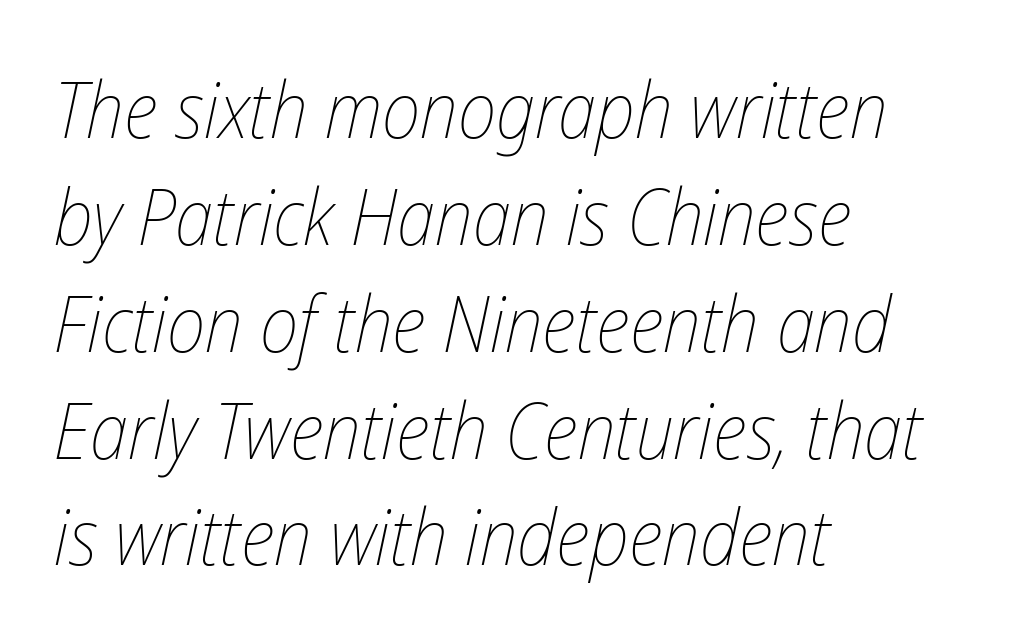
{"italic": "yes", "lean": "right", "slant_degrees": 12, "bold": "no", "weight": "thin", "width": "condensed", "stroke_contrast": "low", "x_height": "medium", "monospaced": "no", "underline": "no", "align": "left", "line_spacing": "normal", "line_spacing_ratio": 1.37, "letter_spacing": "normal", "letter_spacing_em": 0.0, "glyph_px": 78}
